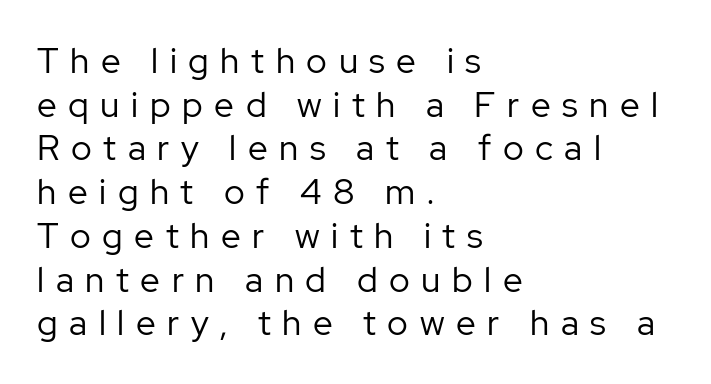
{"serif": "no", "italic": "no", "bold": "no", "weight": "regular", "width": "normal", "stroke_contrast": "low", "x_height": "medium", "monospaced": "no", "underline": "no", "align": "left", "line_spacing": "normal", "line_spacing_ratio": 1.25, "letter_spacing": "wide", "letter_spacing_em": 0.33, "glyph_px": 35}
